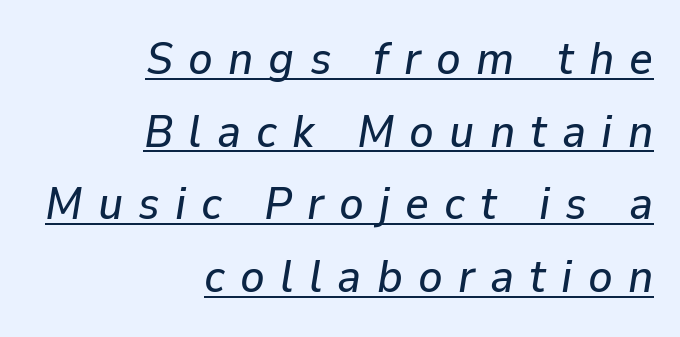
The image shows 46 px text type, italic (leaning right); set right-aligned, normal line spacing (1.58x), unusually wide letter spacing (+0.33 em), underlined; low stroke contrast and a medium x-height.
